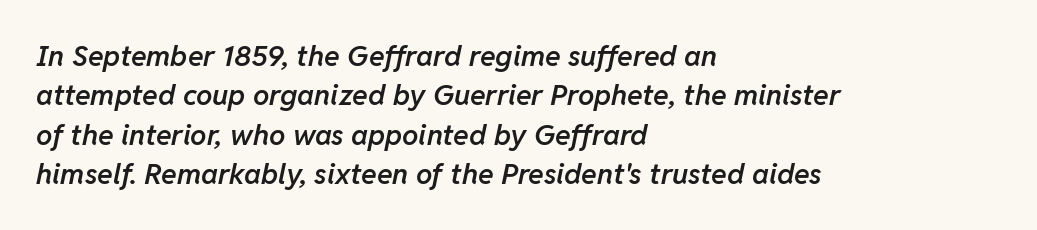
The image shows 29 px semibold type, italic (leaning right); set left-aligned, normal line spacing (1.36x), normal letter spacing, not underlined; low stroke contrast and a medium x-height.
